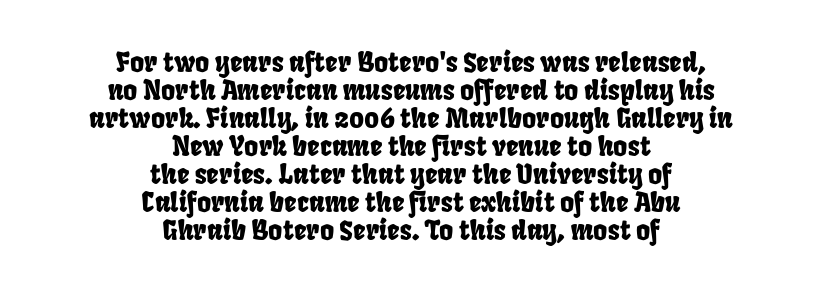
{"underline": "no", "align": "center", "line_spacing": "tight", "line_spacing_ratio": 1.04, "letter_spacing": "normal", "letter_spacing_em": 0.0, "glyph_px": 27}
